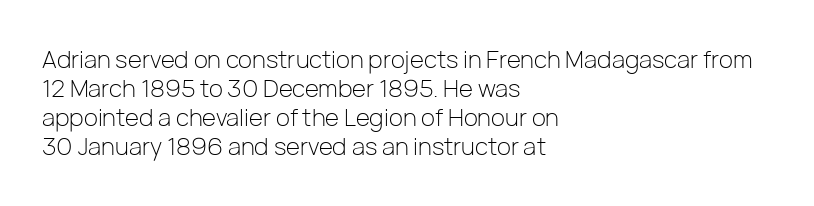
{"italic": "no", "bold": "no", "underline": "no", "align": "left", "line_spacing_ratio": 1.21, "letter_spacing": "normal", "letter_spacing_em": 0.0, "glyph_px": 24}
